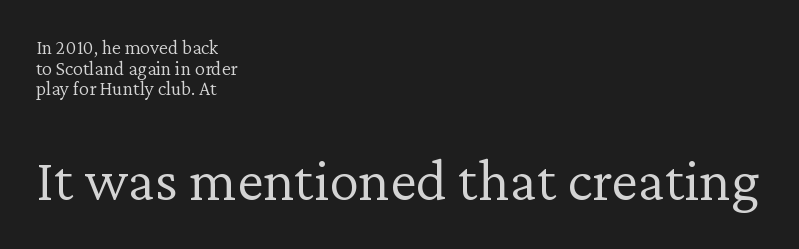
The image shows 60 px light serif type, upright; set left-aligned, tight line spacing (1.03x), normal letter spacing, not underlined; the second (bottom) block is 3.0x larger; low stroke contrast and a medium x-height.
